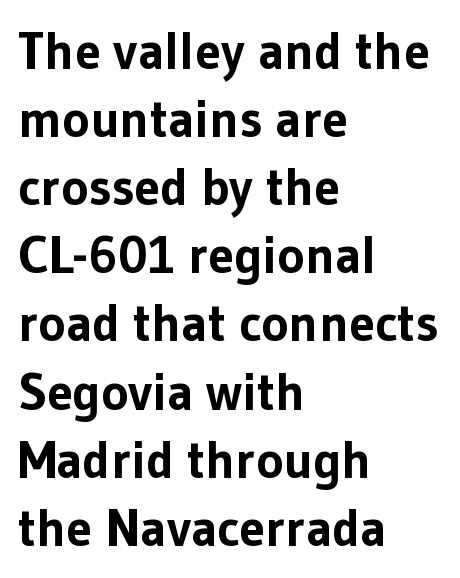
{"serif": "no", "italic": "no", "bold": "yes", "weight": "bold", "width": "normal", "stroke_contrast": "low", "x_height": "medium", "monospaced": "no", "underline": "no", "align": "left", "line_spacing": "normal", "line_spacing_ratio": 1.31, "letter_spacing": "normal", "letter_spacing_em": 0.0, "glyph_px": 52}
